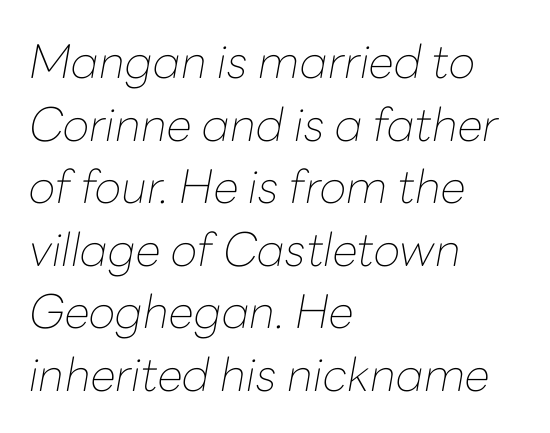
Any mark beneath the type? The region is blank. Tracking value appears to be zero — textbook default spacing. The rendering uses natural spacing where letterforms have individual widths. The paragraph shown leans on its left margin. The weight would be labelled regular, book, light, or lighter still.
